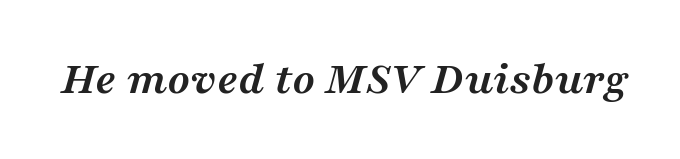
Q: Is the text bold? A: Yes.
Q: Is the text italic (slanted)? A: Yes, it leans right by about 16 degrees.
Q: Is the typeface a serif or a sans-serif typeface? A: Serif.
Q: Is the text underlined? A: No.
Q: Is the spacing between letters normal or unusually wide? A: Normal.
Q: Width (condensed, normal, or wide)? A: Wide.
Q: Stroke contrast? A: Medium.
Q: x-height? A: Medium.
Q: Monospaced? A: No.
